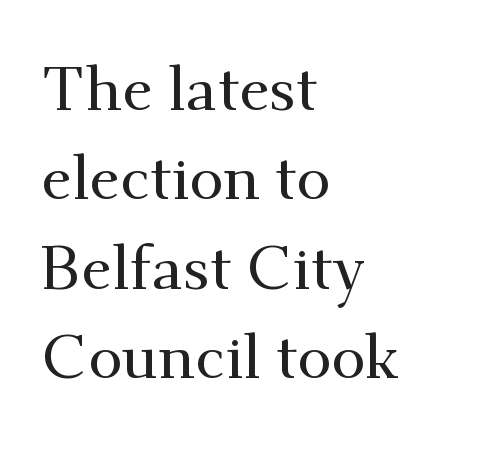
Q: Is the text italic (slanted)? A: No, it is upright.
Q: Is the typeface a serif or a sans-serif typeface? A: Serif.
Q: Is the text underlined? A: No.
Q: How is the paragraph aligned? A: Left-aligned.
Q: Is the spacing between letters normal or unusually wide? A: Normal.
Q: Is the spacing between lines tight, normal or loose? A: Normal.
Q: Width (condensed, normal, or wide)? A: Normal.
Q: Stroke contrast? A: Medium.
Q: x-height? A: Small.
Q: Monospaced? A: No.
